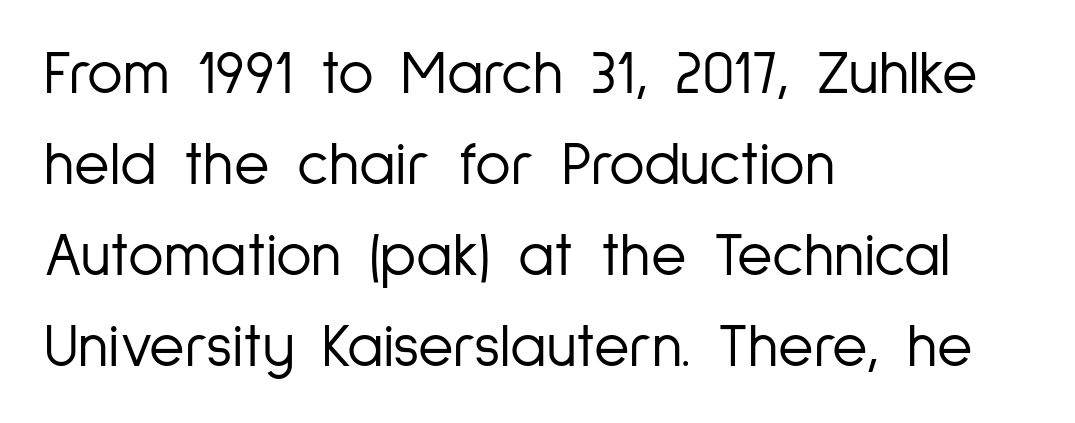
A typesetter would call this zero additional tracking. Underline: absent. A light-to-regular cut is what we see here. Designer's note — italics off, roman on.
